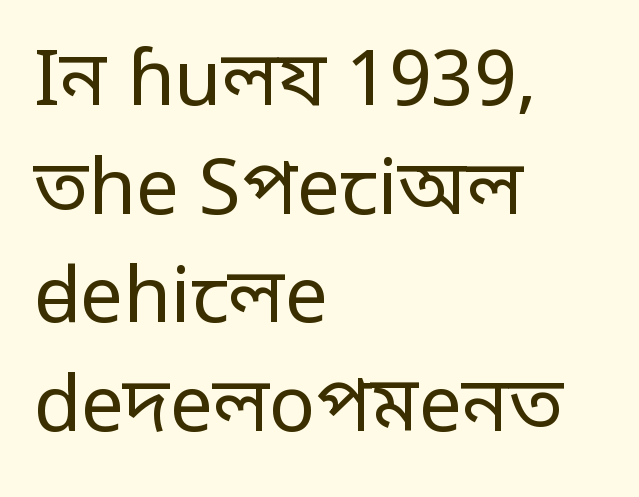
{"serif": "no", "italic": "no", "bold": "no", "weight": "regular", "width": "condensed", "stroke_contrast": "low", "monospaced": "no", "underline": "no", "align": "left", "line_spacing": "normal", "line_spacing_ratio": 1.41, "letter_spacing": "normal", "letter_spacing_em": 0.0, "glyph_px": 77}
